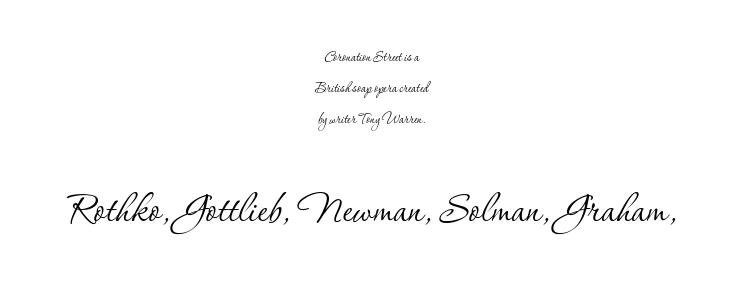
The image shows 51 px thin serif type; set centered, line spacing 1.83x, normal letter spacing, not underlined; the second (bottom) block is 3.0x larger; low stroke contrast and a small x-height.
